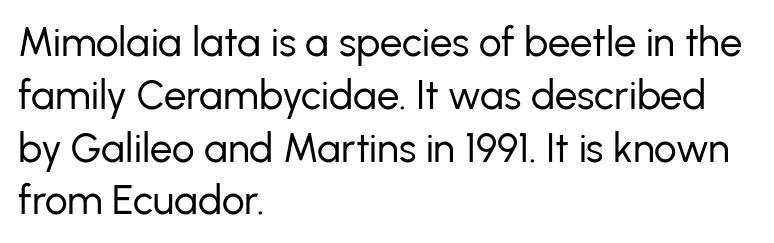
The image shows 40 px regular-weight sans-serif type, upright; set left-aligned, normal line spacing (1.32x), normal letter spacing, not underlined; low stroke contrast and a medium x-height.
